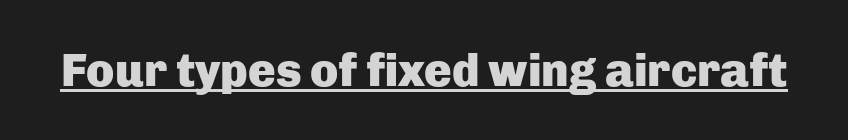
{"serif": "no", "italic": "no", "bold": "yes", "weight": "heavy", "width": "normal", "stroke_contrast": "low", "x_height": "medium", "monospaced": "no", "underline": "yes", "letter_spacing": "normal", "letter_spacing_em": 0.0, "glyph_px": 46}
